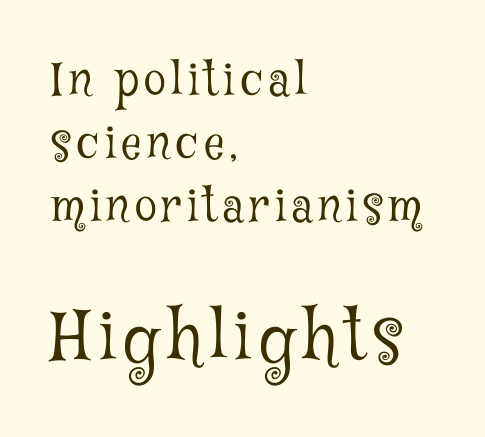
Q: Is the text bold? A: No.
Q: Is the text italic (slanted)? A: No, it is upright.
Q: Is the typeface a serif or a sans-serif typeface? A: Serif.
Q: Is the text underlined? A: No.
Q: How is the paragraph aligned? A: Left-aligned.
Q: Is the spacing between lines tight, normal or loose? A: Normal.
Q: Which block of text is set in a larger size, the first (top) or the second (bottom)? A: The second (bottom) one.
Q: Width (condensed, normal, or wide)? A: Condensed.
Q: Stroke contrast? A: Low.
Q: x-height? A: Medium.
Q: Monospaced? A: No.
